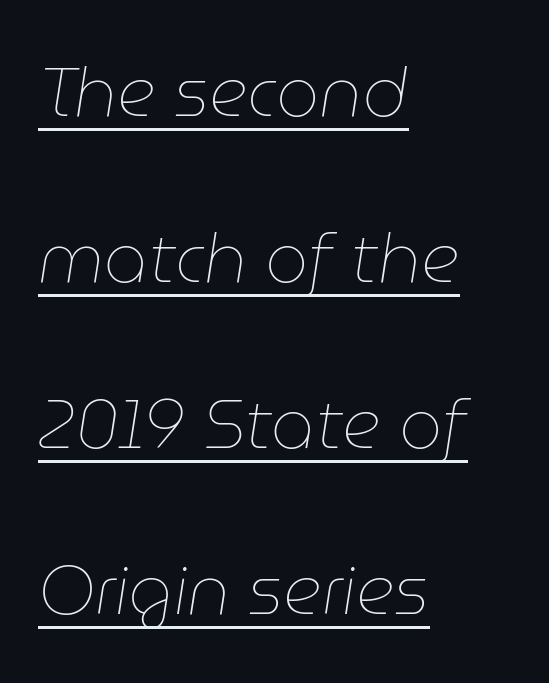
The image shows 68 px thin type, italic (leaning right); set left-aligned, loose line spacing (2.44x), normal letter spacing, underlined; low stroke contrast and a medium x-height.
